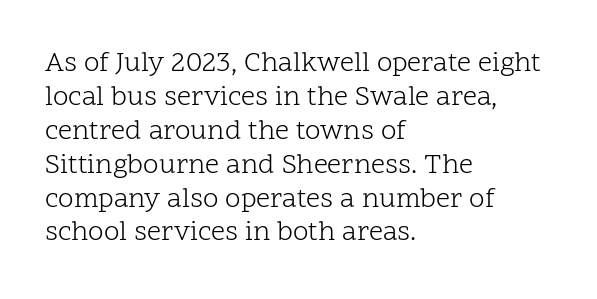
{"serif": "yes", "italic": "no", "bold": "no", "weight": "light", "width": "normal", "stroke_contrast": "low", "x_height": "medium", "monospaced": "no", "underline": "no", "align": "left", "line_spacing_ratio": 1.21, "letter_spacing": "normal", "letter_spacing_em": 0.0, "glyph_px": 28}
